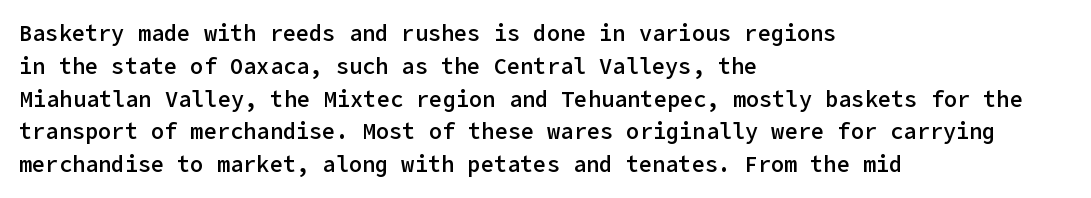
Q: Is the text bold? A: Semi-bold.
Q: Is the text italic (slanted)? A: No, it is upright.
Q: Is the text underlined? A: No.
Q: How is the paragraph aligned? A: Left-aligned.
Q: Is the spacing between letters normal or unusually wide? A: Normal.
Q: Is the spacing between lines tight, normal or loose? A: Normal.
